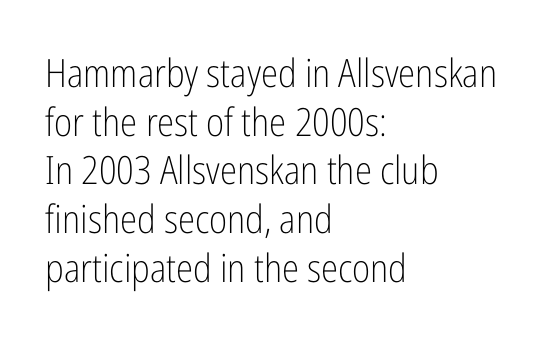
Q: Is the text bold? A: No.
Q: Is the text italic (slanted)? A: No, it is upright.
Q: Is the typeface a serif or a sans-serif typeface? A: Sans-serif.
Q: Is the text underlined? A: No.
Q: How is the paragraph aligned? A: Left-aligned.
Q: Is the spacing between letters normal or unusually wide? A: Normal.
Q: Is the spacing between lines tight, normal or loose? A: Normal.
Q: Width (condensed, normal, or wide)? A: Condensed.
Q: Stroke contrast? A: Low.
Q: x-height? A: Medium.
Q: Monospaced? A: No.
